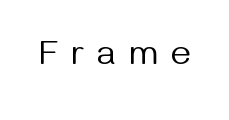
The image shows 34 px regular-weight sans-serif type, upright; set unusually wide letter spacing (+0.39 em), not underlined; medium stroke contrast and a medium x-height.
